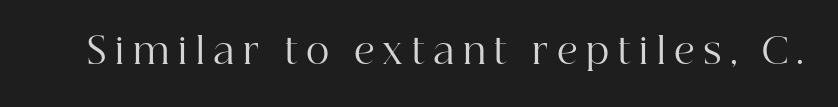
The image shows 36 px regular-weight serif type, upright; set unusually wide letter spacing (+0.24 em), not underlined; high stroke contrast and a medium x-height.
